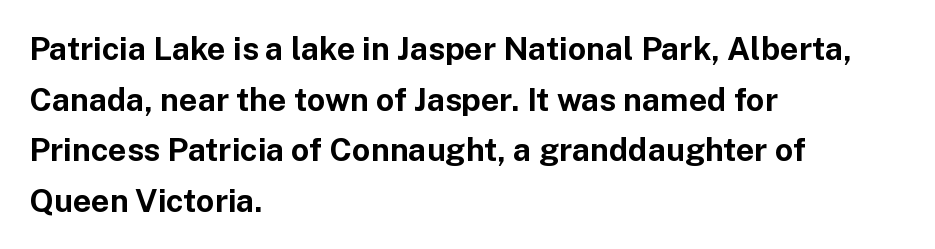
Q: Is the text bold? A: Yes.
Q: Is the text italic (slanted)? A: No, it is upright.
Q: Is the typeface a serif or a sans-serif typeface? A: Sans-serif.
Q: Is the text underlined? A: No.
Q: How is the paragraph aligned? A: Left-aligned.
Q: Is the spacing between letters normal or unusually wide? A: Normal.
Q: Is the spacing between lines tight, normal or loose? A: Normal.
Q: Width (condensed, normal, or wide)? A: Normal.
Q: Stroke contrast? A: Low.
Q: x-height? A: Medium.
Q: Monospaced? A: No.
